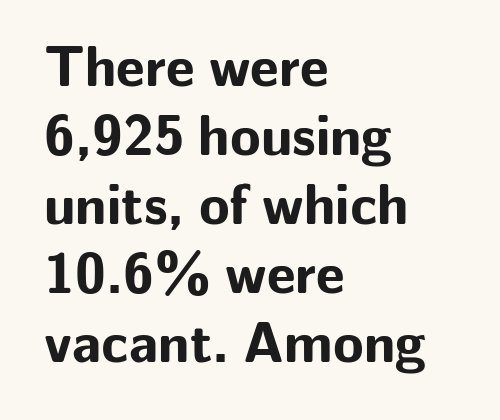
Q: Is the text bold? A: Yes.
Q: Is the text italic (slanted)? A: No, it is upright.
Q: Is the typeface a serif or a sans-serif typeface? A: Sans-serif.
Q: Is the text underlined? A: No.
Q: How is the paragraph aligned? A: Left-aligned.
Q: Is the spacing between letters normal or unusually wide? A: Normal.
Q: Width (condensed, normal, or wide)? A: Normal.
Q: Stroke contrast? A: Low.
Q: x-height? A: Medium.
Q: Monospaced? A: No.
